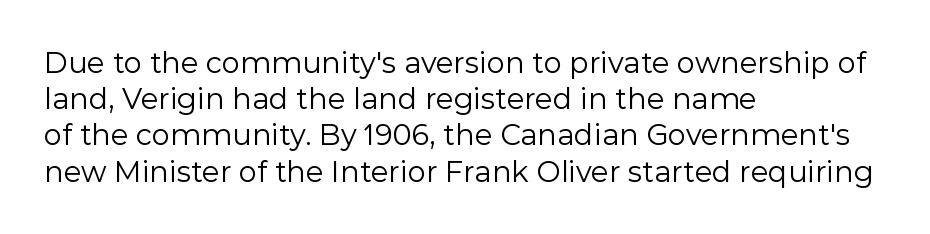
Q: Is the text bold? A: No.
Q: Is the text italic (slanted)? A: No, it is upright.
Q: Is the typeface a serif or a sans-serif typeface? A: Sans-serif.
Q: Is the text underlined? A: No.
Q: How is the paragraph aligned? A: Left-aligned.
Q: Is the spacing between letters normal or unusually wide? A: Normal.
Q: Is the spacing between lines tight, normal or loose? A: Normal.
Q: Width (condensed, normal, or wide)? A: Normal.
Q: x-height? A: Medium.
Q: Monospaced? A: No.
